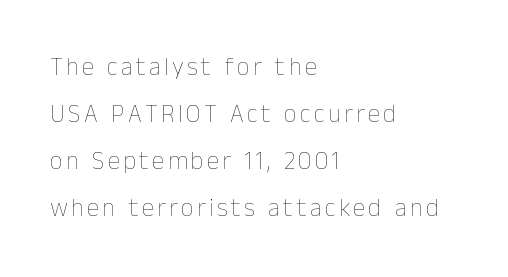
The image shows 25 px text type, upright; set left-aligned, line spacing 1.88x, not underlined.
